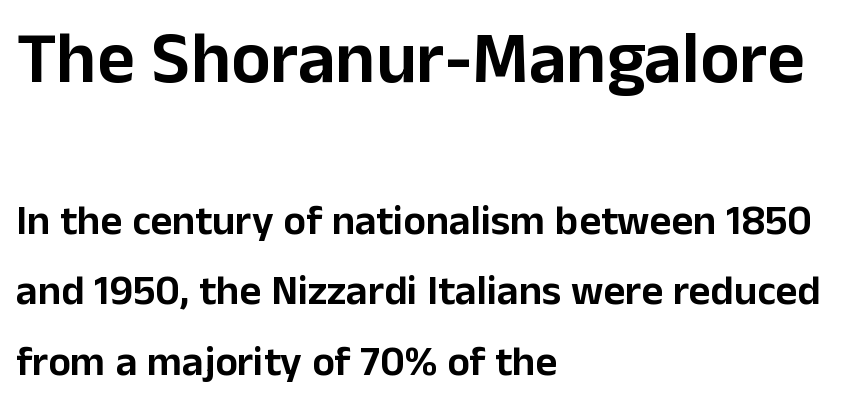
{"serif": "no", "italic": "no", "width": "normal", "stroke_contrast": "low", "x_height": "medium", "monospaced": "no", "underline": "no", "align": "left", "line_spacing": "normal", "line_spacing_ratio": 1.67, "letter_spacing": "normal", "letter_spacing_em": 0.0, "larger_block": "first", "size_ratio": 1.74, "glyph_px": 73}
